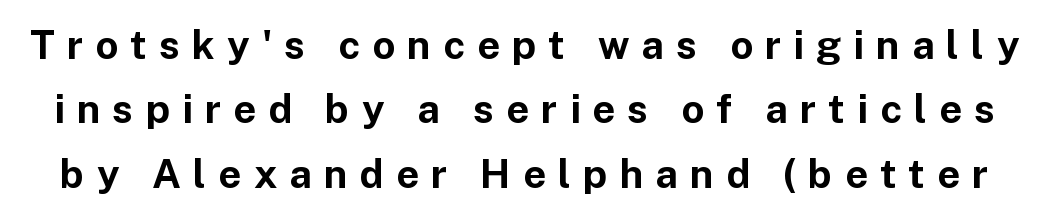
{"serif": "no", "italic": "no", "bold": "yes", "weight": "bold", "width": "normal", "stroke_contrast": "low", "x_height": "medium", "monospaced": "no", "underline": "no", "line_spacing": "normal", "line_spacing_ratio": 1.61, "letter_spacing": "wide", "letter_spacing_em": 0.3, "glyph_px": 40}
